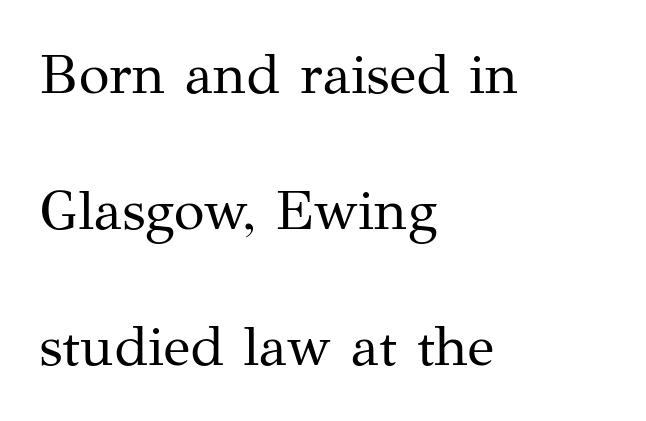
{"serif": "yes", "italic": "no", "bold": "no", "weight": "regular", "width": "normal", "stroke_contrast": "medium", "x_height": "medium", "monospaced": "no", "underline": "no", "align": "left", "line_spacing": "loose", "line_spacing_ratio": 2.43, "letter_spacing": "normal", "letter_spacing_em": 0.0, "glyph_px": 56}
